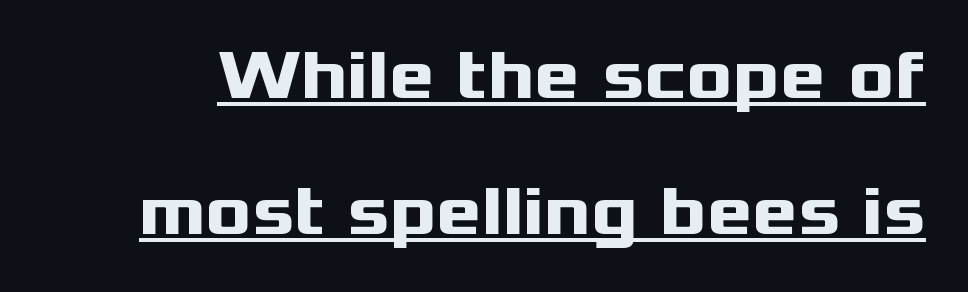
The image shows 69 px heavy, wide sans-serif type, upright; set loose line spacing (1.97x), normal letter spacing, underlined; medium stroke contrast and a medium x-height.
